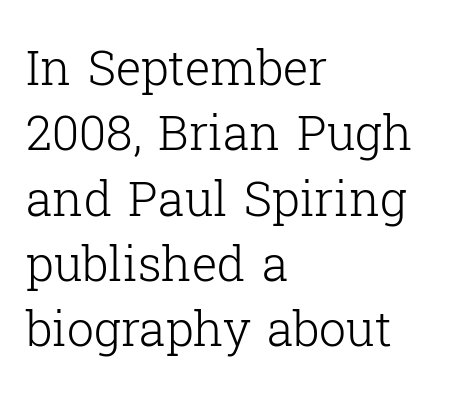
Q: Is the text bold? A: No.
Q: Is the text italic (slanted)? A: No, it is upright.
Q: Is the typeface a serif or a sans-serif typeface? A: Serif.
Q: Is the text underlined? A: No.
Q: How is the paragraph aligned? A: Left-aligned.
Q: Is the spacing between letters normal or unusually wide? A: Normal.
Q: Is the spacing between lines tight, normal or loose? A: Normal.
Q: Width (condensed, normal, or wide)? A: Normal.
Q: Stroke contrast? A: Low.
Q: x-height? A: Medium.
Q: Monospaced? A: No.
